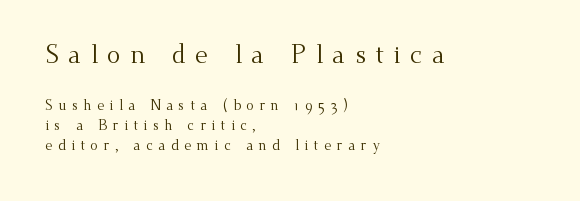
Q: Is the text bold? A: No.
Q: Is the text italic (slanted)? A: No, it is upright.
Q: Is the text underlined? A: No.
Q: How is the paragraph aligned? A: Left-aligned.
Q: Is the spacing between letters normal or unusually wide? A: Unusually wide.
Q: Is the spacing between lines tight, normal or loose? A: Normal.
Q: Which block of text is set in a larger size, the first (top) or the second (bottom)? A: The first (top) one.
